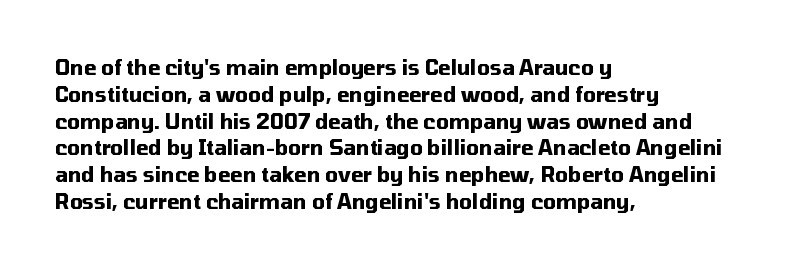
The image shows 20 px bold type, upright; set left-aligned, normal line spacing (1.34x), normal letter spacing, not underlined.
